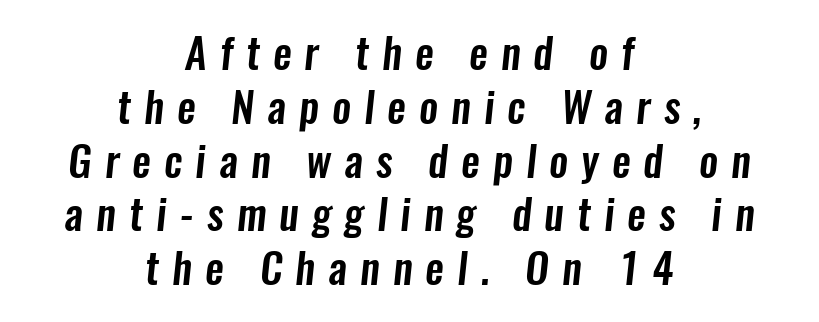
Q: Is the typeface a serif or a sans-serif typeface? A: Sans-serif.
Q: Is the text underlined? A: No.
Q: How is the paragraph aligned? A: Centered.
Q: Is the spacing between letters normal or unusually wide? A: Unusually wide.
Q: Is the spacing between lines tight, normal or loose? A: Normal.
Q: Width (condensed, normal, or wide)? A: Condensed.
Q: Stroke contrast? A: Low.
Q: x-height? A: Medium.
Q: Monospaced? A: No.
